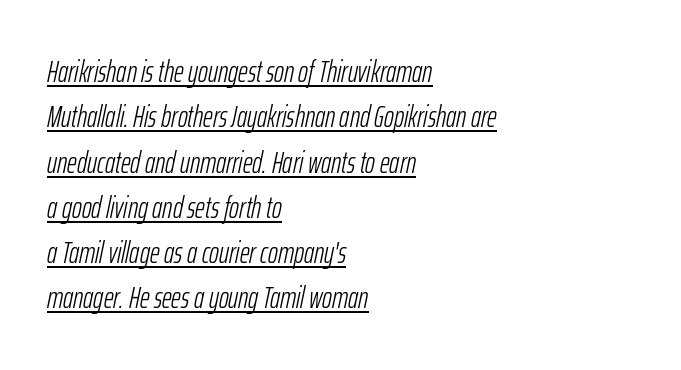
{"italic": "yes", "lean": "right", "slant_degrees": 12, "bold": "no", "weight": "light", "width": "condensed", "stroke_contrast": "low", "x_height": "medium", "monospaced": "no", "underline": "yes", "align": "left", "line_spacing": "normal", "line_spacing_ratio": 1.51, "letter_spacing": "normal", "letter_spacing_em": 0.0, "glyph_px": 30}
